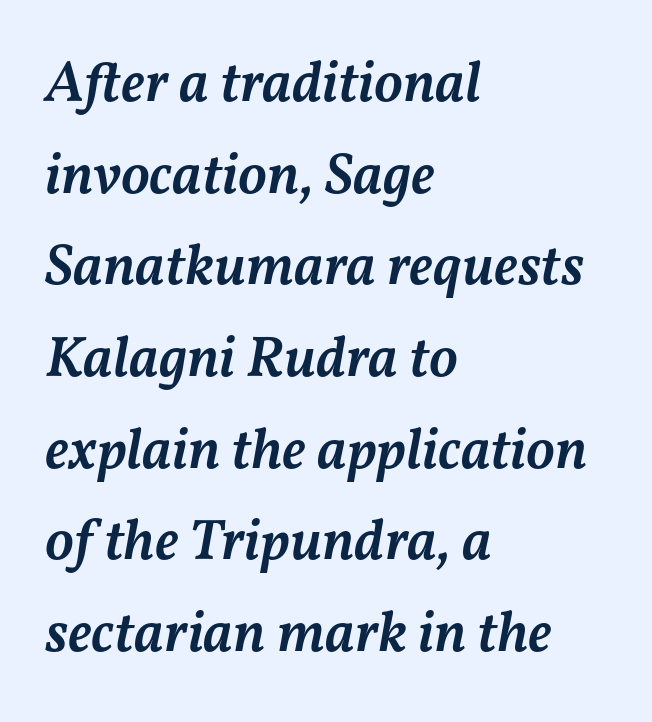
Q: Is the text bold? A: Semi-bold.
Q: Is the text italic (slanted)? A: Yes, it leans right by about 11 degrees.
Q: Is the text underlined? A: No.
Q: How is the paragraph aligned? A: Left-aligned.
Q: Is the spacing between letters normal or unusually wide? A: Normal.
Q: Is the spacing between lines tight, normal or loose? A: Normal.
Q: Width (condensed, normal, or wide)? A: Normal.
Q: Stroke contrast? A: Medium.
Q: x-height? A: Medium.
Q: Monospaced? A: No.
